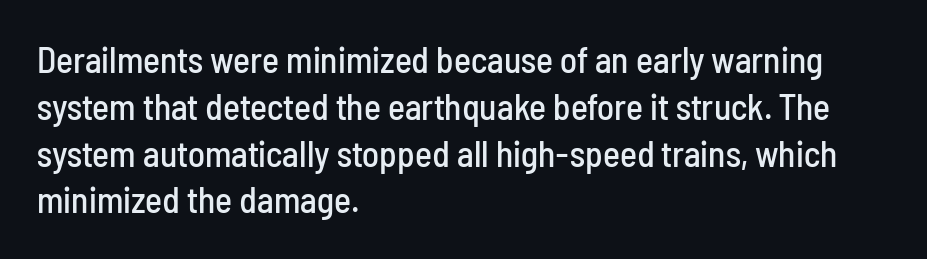
The image shows 36 px condensed sans-serif type, upright; set left-aligned, normal line spacing (1.3x), normal letter spacing, not underlined; low stroke contrast and a medium x-height.
